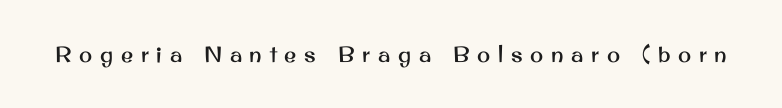
{"italic": "no", "underline": "no", "letter_spacing": "wide", "letter_spacing_em": 0.35, "glyph_px": 22}
